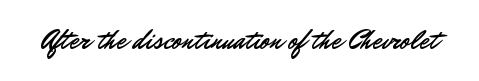
This rendering leaves character spacing at its baseline value. Has an underline been added? It has not.
